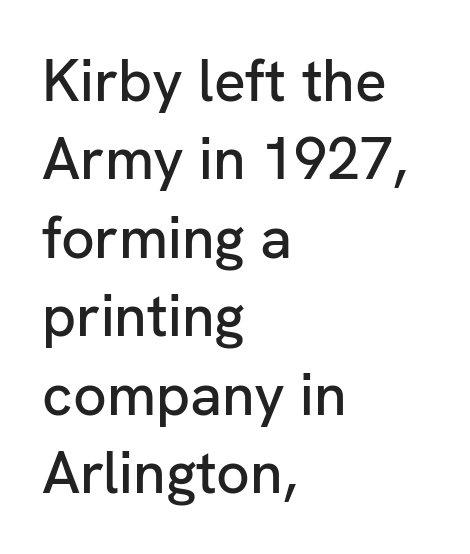
The image shows 59 px sans-serif type, upright; set left-aligned, normal line spacing (1.33x), normal letter spacing, not underlined; low stroke contrast and a medium x-height.
